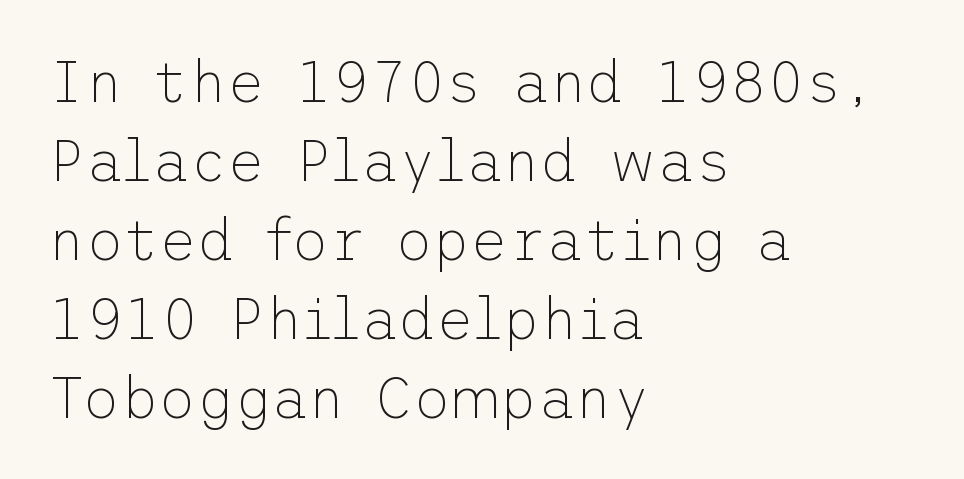
The passage is arranged the way most books set body copy — flush left. The space beneath each line is pristine and unruled. The designer went with a sans here, leaving each stem footless. Is this a heavy cut? Hardly; it is regular or lighter. These lines sit exactly where default settings would place them. Nothing unusual about the tracking: characters are spaced as the font intends.
